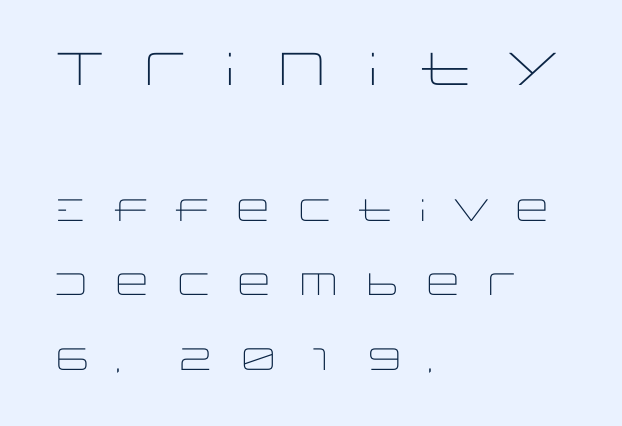
Q: Is the text bold? A: No.
Q: Is the text italic (slanted)? A: No, it is upright.
Q: Is the typeface a serif or a sans-serif typeface? A: Sans-serif.
Q: Is the text underlined? A: No.
Q: How is the paragraph aligned? A: Left-aligned.
Q: Is the spacing between letters normal or unusually wide? A: Unusually wide.
Q: Is the spacing between lines tight, normal or loose? A: Loose.
Q: Which block of text is set in a larger size, the first (top) or the second (bottom)? A: The first (top) one.
Q: Width (condensed, normal, or wide)? A: Wide.
Q: Stroke contrast? A: Low.
Q: x-height? A: Large.
Q: Monospaced? A: No.
